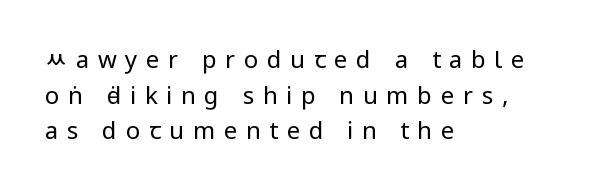
Caption: expanded tracking, letters set apart. In terms of posture, this sample is upright. The area under the type is left untouched. Reading down the column, the eye jumps a familiar distance to each next line. Notice how the passage keeps a crisp vertical edge on the left only.
